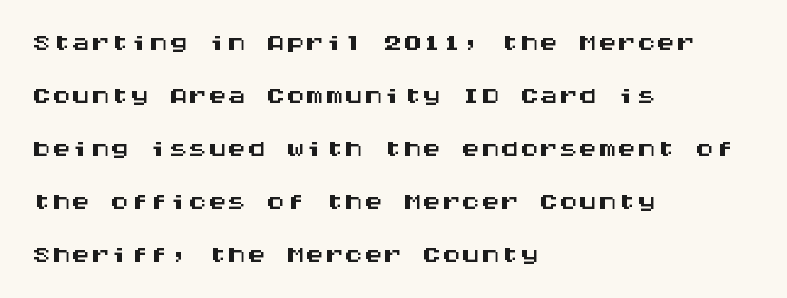
The tracking reads as untouched default to a designer's eye. The type sits square on the baseline with zero lean. The compositor pushed each line to the left boundary. Glance below the letters and you will spot only blank space. In terms of leading, this rendering sits right in the middle.
